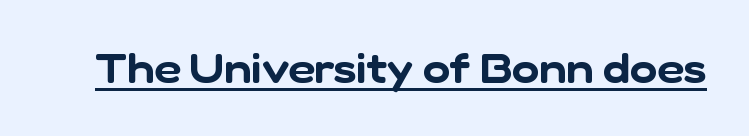
Q: Is the typeface a serif or a sans-serif typeface? A: Sans-serif.
Q: Is the text underlined? A: Yes.
Q: Is the spacing between letters normal or unusually wide? A: Normal.
Q: Width (condensed, normal, or wide)? A: Normal.
Q: Stroke contrast? A: Low.
Q: x-height? A: Medium.
Q: Monospaced? A: No.
